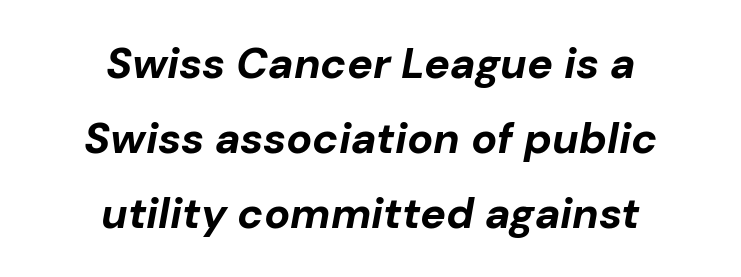
The image shows 43 px bold type, italic (leaning right); set centered, line spacing 1.74x, normal letter spacing, not underlined; low stroke contrast and a medium x-height.
